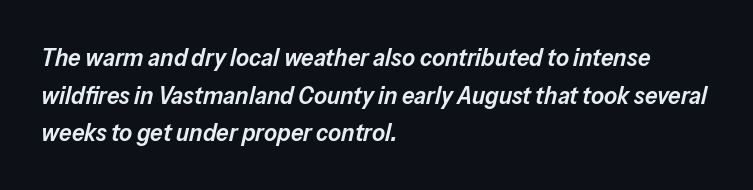
{"italic": "yes", "lean": "right", "slant_degrees": 13, "bold": "semi", "underline": "no", "align": "left", "line_spacing": "normal", "line_spacing_ratio": 1.51, "letter_spacing": "normal", "letter_spacing_em": 0.0, "glyph_px": 25}
